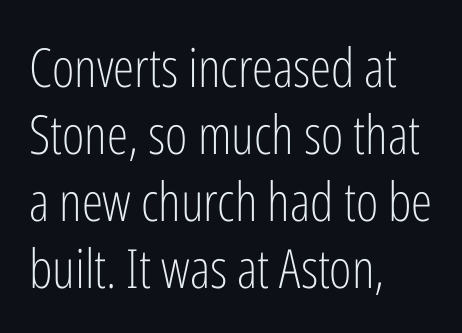
Q: Is the text bold? A: No.
Q: Is the text italic (slanted)? A: No, it is upright.
Q: Is the typeface a serif or a sans-serif typeface? A: Sans-serif.
Q: Is the text underlined? A: No.
Q: How is the paragraph aligned? A: Left-aligned.
Q: Is the spacing between letters normal or unusually wide? A: Normal.
Q: Width (condensed, normal, or wide)? A: Condensed.
Q: Stroke contrast? A: Low.
Q: x-height? A: Medium.
Q: Monospaced? A: No.
